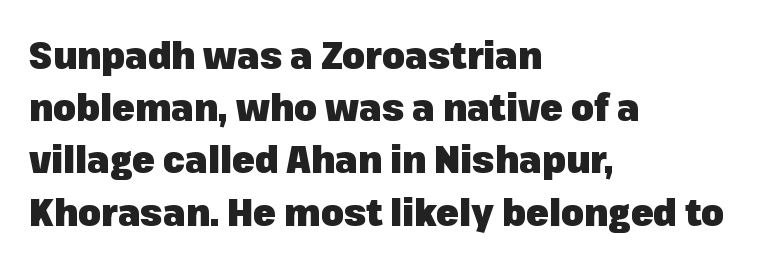
Q: Is the text bold? A: Yes.
Q: Is the text italic (slanted)? A: No, it is upright.
Q: Is the typeface a serif or a sans-serif typeface? A: Sans-serif.
Q: Is the text underlined? A: No.
Q: How is the paragraph aligned? A: Left-aligned.
Q: Is the spacing between letters normal or unusually wide? A: Normal.
Q: Is the spacing between lines tight, normal or loose? A: Normal.
Q: Width (condensed, normal, or wide)? A: Normal.
Q: Stroke contrast? A: Low.
Q: x-height? A: Medium.
Q: Monospaced? A: No.
